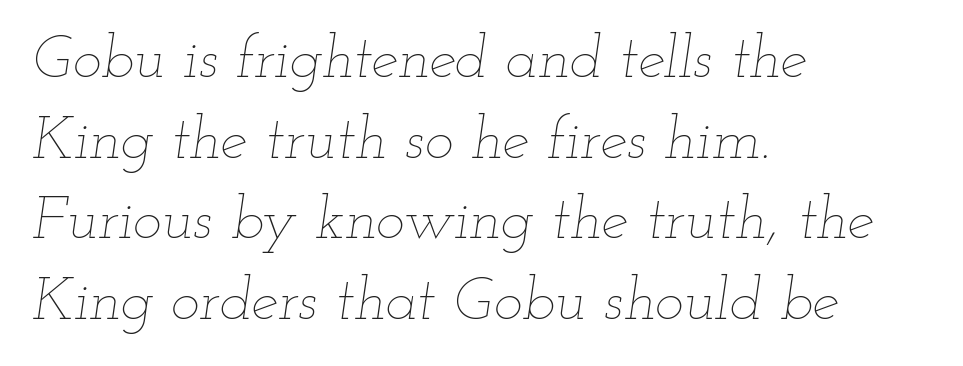
Regarding leading, the lines here are spaced in the standard way. You could not count columns in this text — the font is proportionally spaced. Plain, unruled lines of type. The text block is weighted toward the left margin, trailing off unevenly rightward. Italic? Definitely — the glyphs are oblique.
